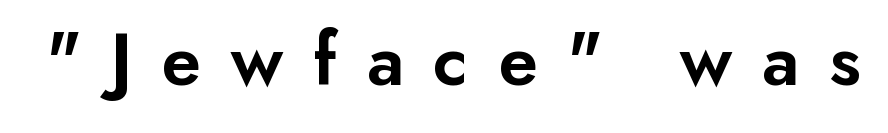
{"serif": "no", "italic": "no", "bold": "semi", "weight": "semibold", "width": "normal", "stroke_contrast": "low", "x_height": "small", "monospaced": "no", "underline": "no", "letter_spacing": "wide", "letter_spacing_em": 0.38, "glyph_px": 76}
